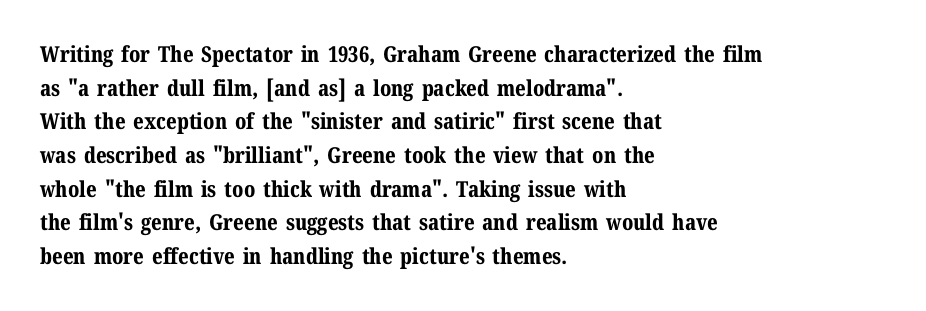
The image shows 22 px bold type, upright; set left-aligned, normal line spacing (1.53x), normal letter spacing, not underlined.
